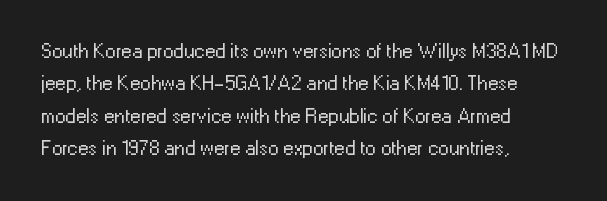
{"italic": "no", "bold": "no", "underline": "no", "align": "left", "line_spacing": "normal", "line_spacing_ratio": 1.54, "letter_spacing": "normal", "letter_spacing_em": 0.0, "glyph_px": 21}
